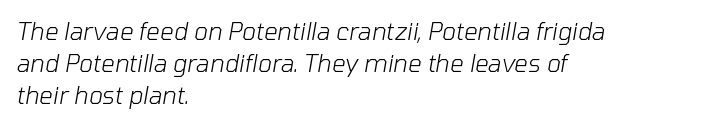
{"italic": "yes", "lean": "right", "slant_degrees": 10, "bold": "no", "underline": "no", "align": "left", "line_spacing": "normal", "line_spacing_ratio": 1.33, "letter_spacing": "normal", "letter_spacing_em": 0.0, "glyph_px": 24}
